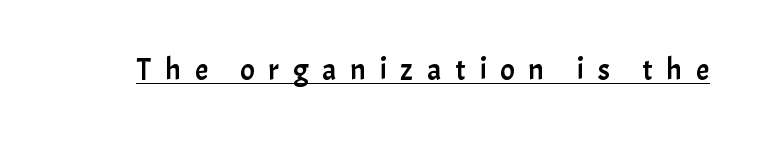
This sample uses an upright cut, with every glyph sitting square on the baseline. Compared with typical body copy, the letter spacing here is much looser. Caption: lettering with a line underneath. Serif or sans? Sans — the stroke terminals are bare. A typesetter would call this proportional, since set widths differ per character.
